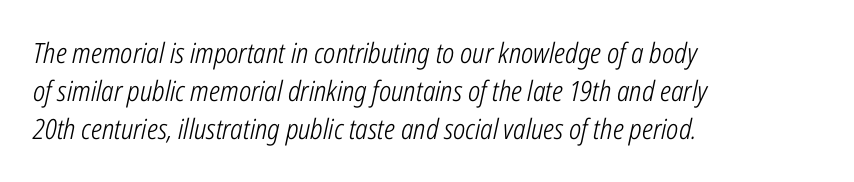
Q: Is the text bold? A: No.
Q: Is the text italic (slanted)? A: Yes, it leans right by about 12 degrees.
Q: Is the text underlined? A: No.
Q: How is the paragraph aligned? A: Left-aligned.
Q: Is the spacing between letters normal or unusually wide? A: Normal.
Q: Is the spacing between lines tight, normal or loose? A: Normal.
Q: Width (condensed, normal, or wide)? A: Condensed.
Q: Stroke contrast? A: Low.
Q: x-height? A: Medium.
Q: Monospaced? A: No.
